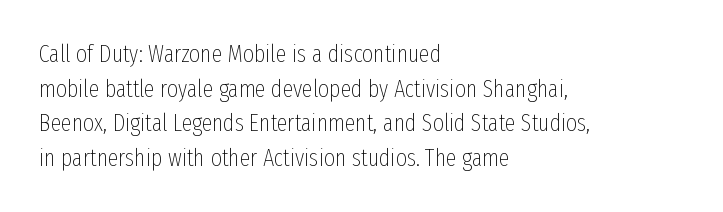
{"italic": "no", "bold": "no", "underline": "no", "align": "left", "line_spacing": "normal", "line_spacing_ratio": 1.44, "letter_spacing": "normal", "letter_spacing_em": 0.0, "glyph_px": 24}
